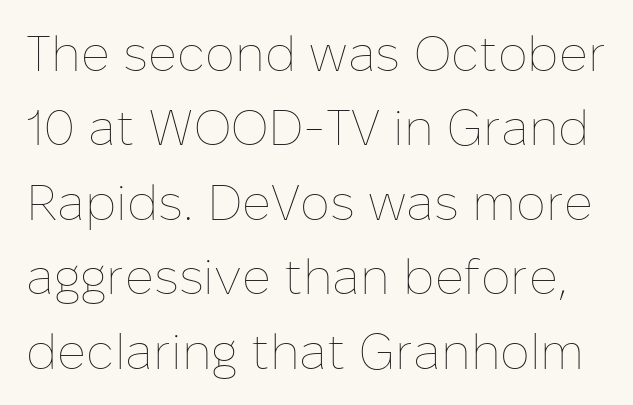
No word sits above an underline. Think standard paragraph weight, or any step lighter than that. The passage shown is typed in a proportional face where columns would drift. This is the regular roman posture of the typeface. The tracking reads as untouched default to a designer's eye. Compared with typical paragraphs, the rows here are spaced about the same.
